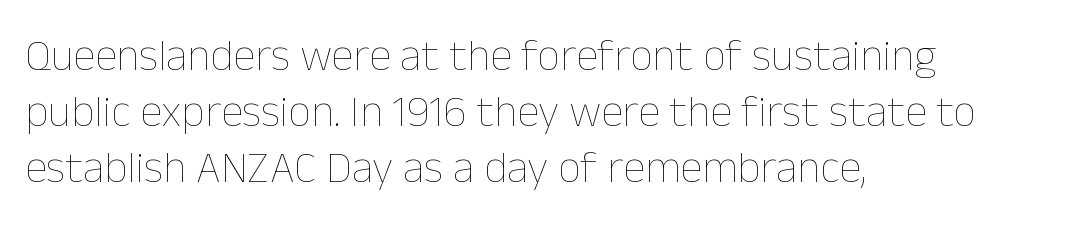
Q: Is the text bold? A: No.
Q: Is the text italic (slanted)? A: No, it is upright.
Q: Is the text underlined? A: No.
Q: How is the paragraph aligned? A: Left-aligned.
Q: Is the spacing between letters normal or unusually wide? A: Normal.
Q: Width (condensed, normal, or wide)? A: Normal.
Q: Stroke contrast? A: Low.
Q: x-height? A: Medium.
Q: Monospaced? A: No.
